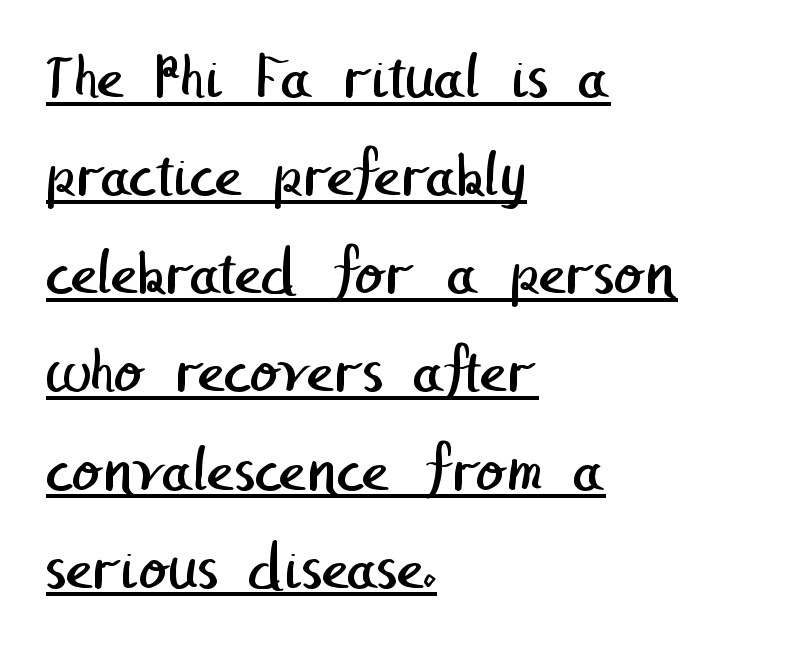
Stems and bowls with no extra thickness — not bold. Underlined type. Leading: standard. Grotesque or geometric, the face here clearly has no serifs.
